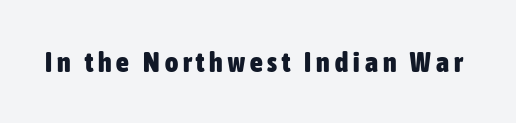
Plain, unruled lines of type. Check where the strokes stop: nothing finishes them off — pure sans. In terms of weight, the rendering is a true, heavy bold. Note the varied advance widths — an 'i' is clearly narrower than an 'm'. Style check: upright.
